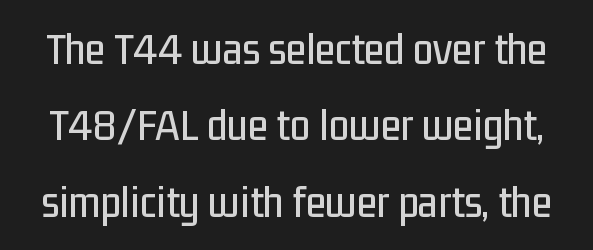
Inter-character spacing is left at the font's built-in metrics. Honestly, the row spacing looks completely unremarkable. These lines are rendered in a variable-pitch font. The font's upright variant was chosen for this text.
